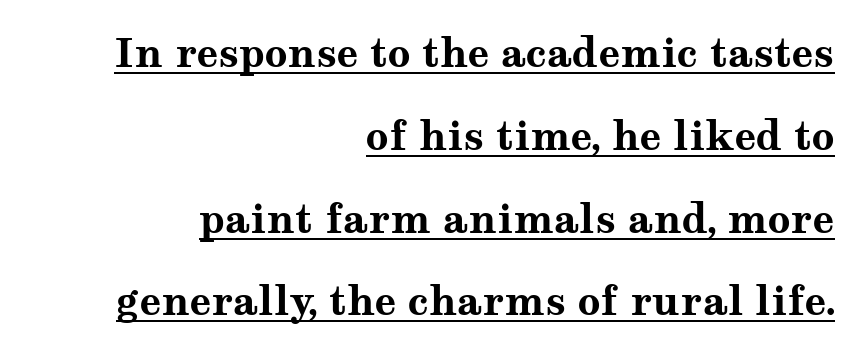
{"serif": "yes", "italic": "no", "bold": "yes", "weight": "bold", "width": "wide", "stroke_contrast": "medium", "x_height": "medium", "monospaced": "no", "underline": "yes", "align": "right", "line_spacing": "loose", "line_spacing_ratio": 2.07, "letter_spacing": "normal", "letter_spacing_em": 0.0, "glyph_px": 40}
